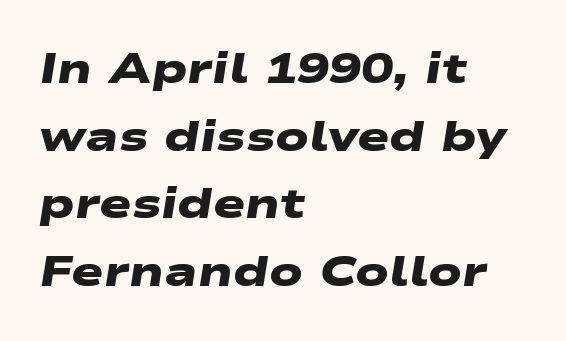
The image shows 43 px heavy, wide sans-serif type; set left-aligned, normal line spacing (1.57x), normal letter spacing, not underlined; low stroke contrast and a medium x-height.
